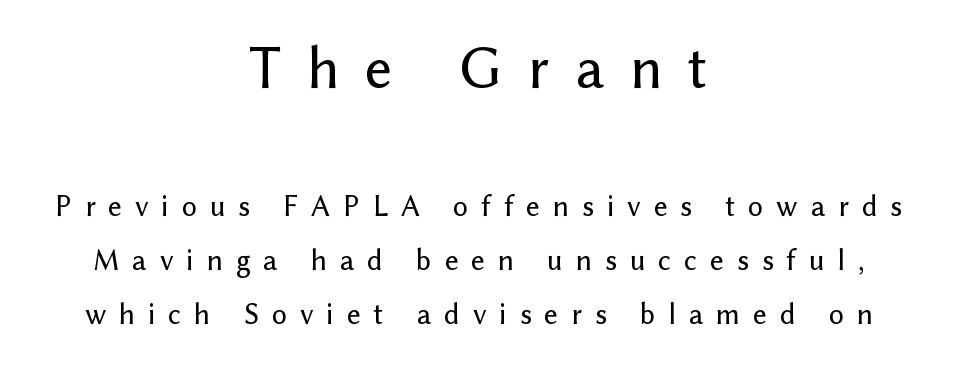
Q: Is the text italic (slanted)? A: No, it is upright.
Q: Is the typeface a serif or a sans-serif typeface? A: Sans-serif.
Q: Is the text underlined? A: No.
Q: How is the paragraph aligned? A: Centered.
Q: Is the spacing between letters normal or unusually wide? A: Unusually wide.
Q: Which block of text is set in a larger size, the first (top) or the second (bottom)? A: The first (top) one.
Q: Width (condensed, normal, or wide)? A: Normal.
Q: Stroke contrast? A: Low.
Q: x-height? A: Medium.
Q: Monospaced? A: No.
